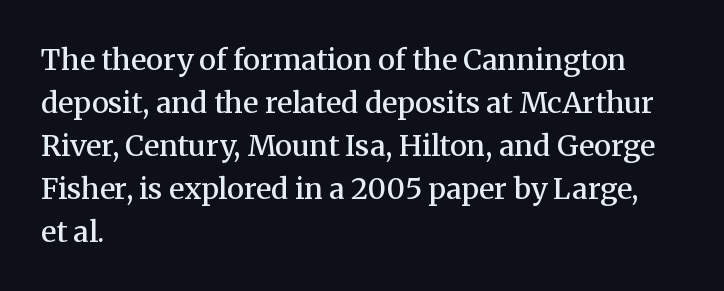
The image shows 29 px semibold serif type, upright; set left-aligned, normal line spacing (1.48x), normal letter spacing, not underlined; medium stroke contrast and a medium x-height.
